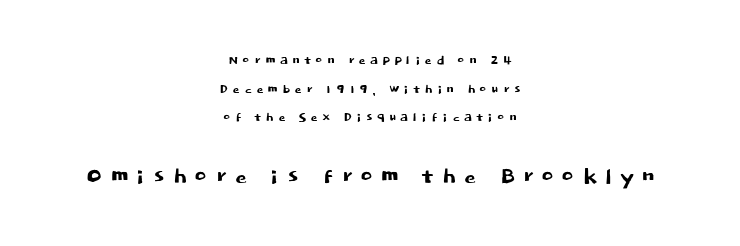
{"serif": "no", "italic": "no", "width": "normal", "stroke_contrast": "low", "x_height": "large", "monospaced": "no", "underline": "no", "align": "center", "line_spacing": "normal", "line_spacing_ratio": 1.69, "letter_spacing": "wide", "letter_spacing_em": 0.23, "larger_block": "second", "size_ratio": 1.76, "glyph_px": 30}
